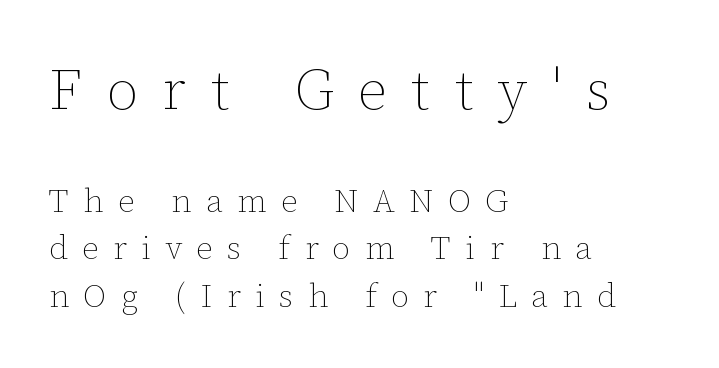
Compare the two chunks: the upper has the greater cap height. The block of text has a typical density, with ordinary space between rows. The string is rendered with underlining switched off. Each word looks stretched out because of the extra space between its letters.
